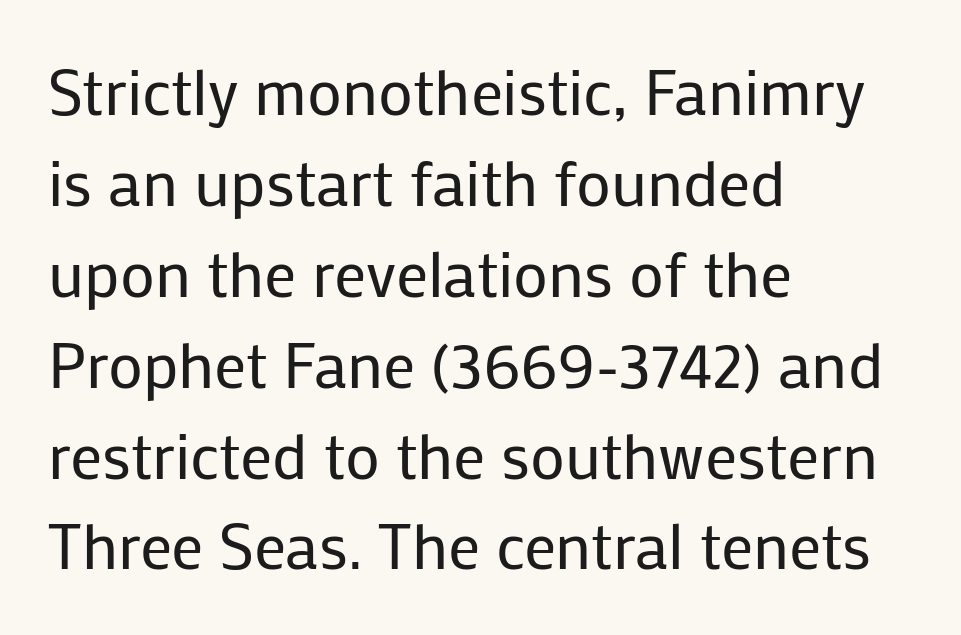
{"serif": "no", "italic": "no", "bold": "no", "weight": "regular", "width": "normal", "stroke_contrast": "low", "x_height": "medium", "monospaced": "no", "underline": "no", "align": "left", "line_spacing": "normal", "line_spacing_ratio": 1.42, "letter_spacing": "normal", "letter_spacing_em": 0.0, "glyph_px": 64}
